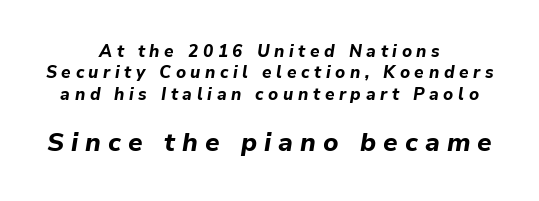
{"italic": "yes", "lean": "right", "slant_degrees": 9, "bold": "yes", "underline": "no", "align": "center", "line_spacing": "normal", "line_spacing_ratio": 1.26, "letter_spacing": "wide", "letter_spacing_em": 0.27, "larger_block": "second", "size_ratio": 1.53, "glyph_px": 26}
